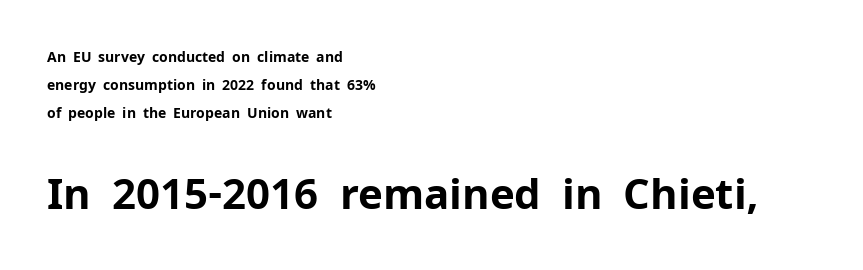
Typeset ragged right — the left edge is the straight one. Characters remain perfectly vertical along every line. Descender tails drop into unmarked territory. Is this a fixed-width face? No — the glyphs have proportional, varying widths.
